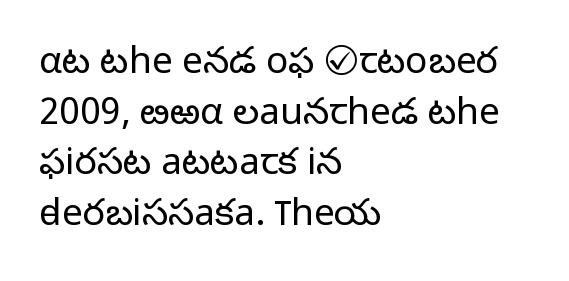
Proportional: the letters do not fall into vertical columns. This is not heavy type; no bold has been used. Descenders hang freely into open space. This sample uses plain, unmodified letter spacing. The typesetter chose a ragged-right arrangement here.
